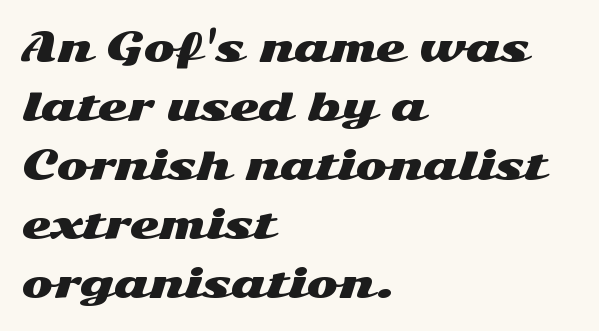
The image shows 38 px wide sans-serif type; set left-aligned, normal line spacing (1.55x), normal letter spacing, not underlined; medium stroke contrast and a medium x-height.
